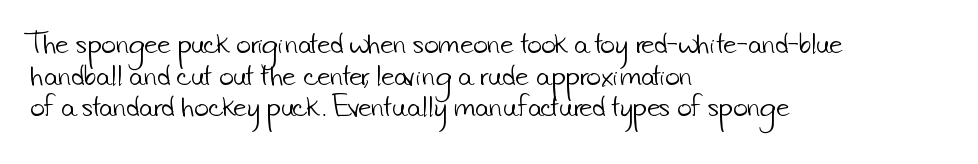
A quiet, ordinary-to-light weight characterises the typeface. Decoration check: the copy has no underline. What stands out about the letter spacing? Nothing — it is the standard amount. Every row of glyphs begins at an identical x-position on the left. Leading matches the norm, producing a regular column.
